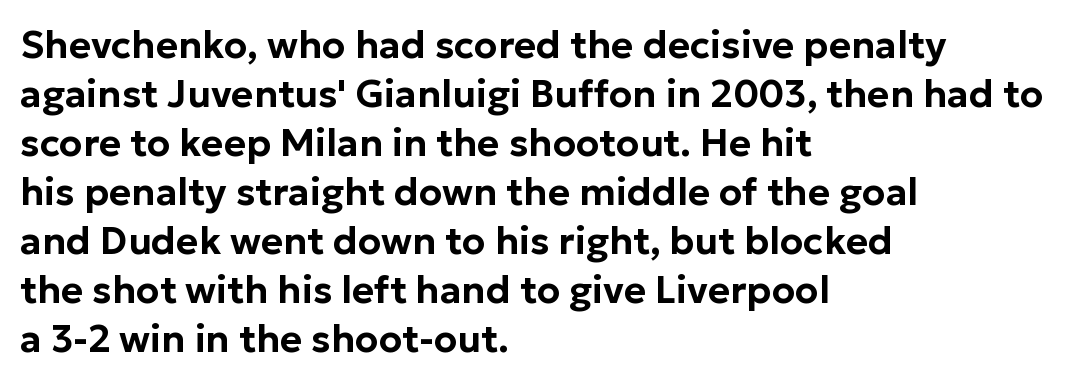
Q: Is the text italic (slanted)? A: No, it is upright.
Q: Is the typeface a serif or a sans-serif typeface? A: Sans-serif.
Q: Is the text underlined? A: No.
Q: How is the paragraph aligned? A: Left-aligned.
Q: Is the spacing between letters normal or unusually wide? A: Normal.
Q: Is the spacing between lines tight, normal or loose? A: Normal.
Q: Width (condensed, normal, or wide)? A: Normal.
Q: Stroke contrast? A: Low.
Q: x-height? A: Medium.
Q: Monospaced? A: No.
